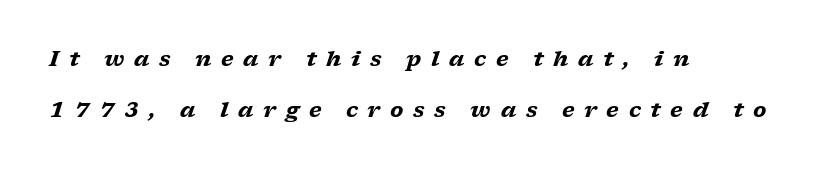
Q: Is the text bold? A: Yes.
Q: Is the text italic (slanted)? A: Yes, it leans right by about 17 degrees.
Q: Is the text underlined? A: No.
Q: How is the paragraph aligned? A: Left-aligned.
Q: Is the spacing between letters normal or unusually wide? A: Unusually wide.
Q: Is the spacing between lines tight, normal or loose? A: Loose.
